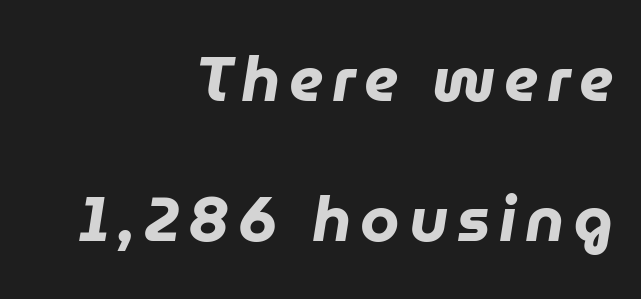
The image shows 63 px heavy type, italic (leaning right); set right-aligned, loose line spacing (2.23x), not underlined; low stroke contrast and a medium x-height.
